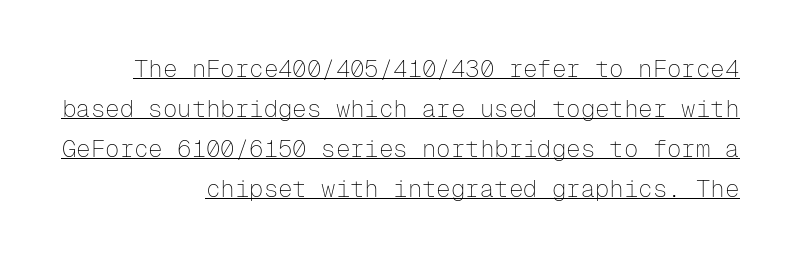
Q: Is the text bold? A: No.
Q: Is the text italic (slanted)? A: No, it is upright.
Q: Is the text underlined? A: Yes.
Q: How is the paragraph aligned? A: Right-aligned.
Q: Is the spacing between letters normal or unusually wide? A: Normal.
Q: Is the spacing between lines tight, normal or loose? A: Normal.
